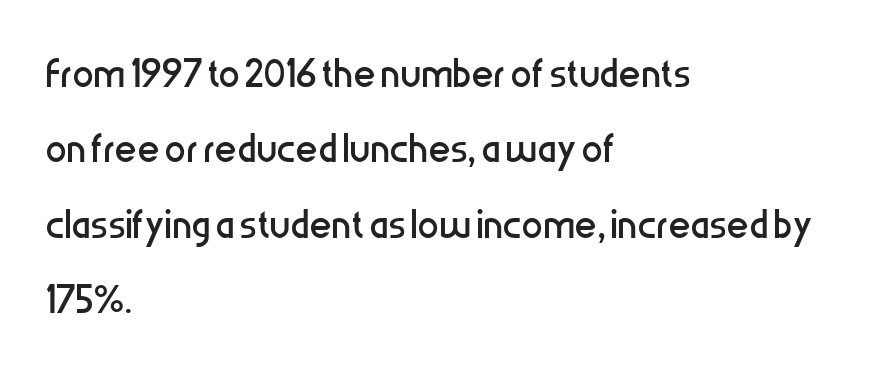
The image shows 53 px regular-weight, condensed sans-serif type, upright; set left-aligned, normal line spacing (1.42x), normal letter spacing, not underlined; low stroke contrast and a medium x-height.
